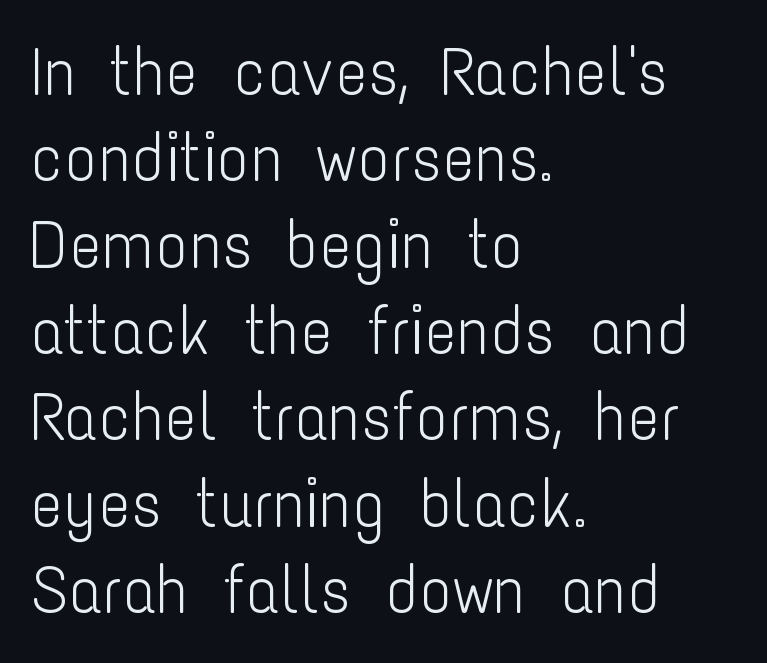
The image shows 68 px light, condensed sans-serif type, upright; set left-aligned, normal line spacing (1.27x), normal letter spacing, not underlined; low stroke contrast and a medium x-height.
